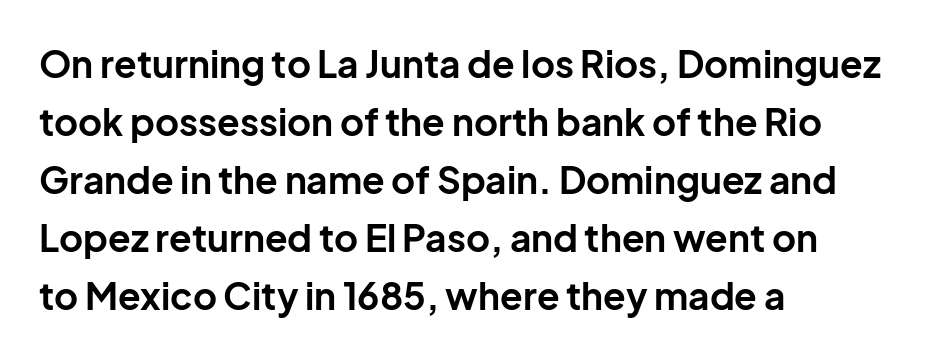
Q: Is the text bold? A: Yes.
Q: Is the text italic (slanted)? A: No, it is upright.
Q: Is the typeface a serif or a sans-serif typeface? A: Sans-serif.
Q: Is the text underlined? A: No.
Q: How is the paragraph aligned? A: Left-aligned.
Q: Is the spacing between letters normal or unusually wide? A: Normal.
Q: Is the spacing between lines tight, normal or loose? A: Normal.
Q: Width (condensed, normal, or wide)? A: Normal.
Q: Stroke contrast? A: Low.
Q: x-height? A: Medium.
Q: Monospaced? A: No.
